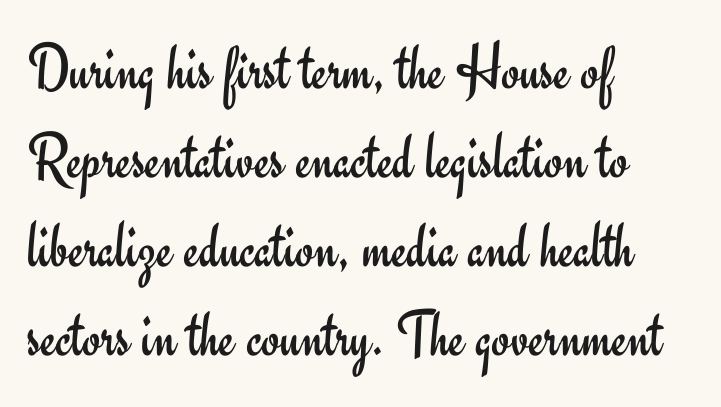
The rendering anchors every line to the left-hand side. Descender tails drop into unmarked territory. Do the characters align in a grid? No, the font is proportional. Think standard paragraph weight, or any step lighter than that. Between one letter and the next there's only the usual sliver of space.
